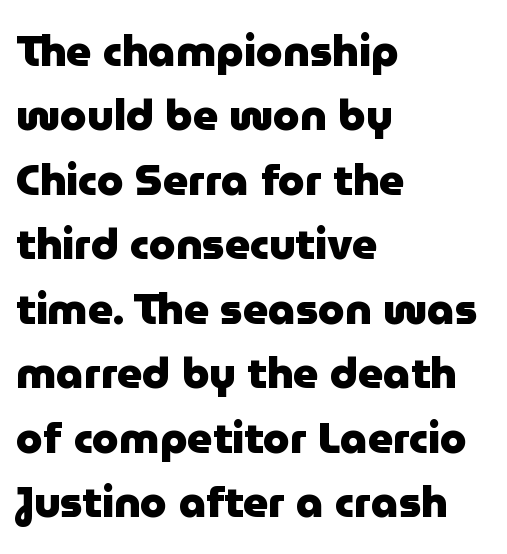
Vertical strokes here are truly vertical. The font family rendered here belongs to the sans-serif group. The gaps between neighbouring characters are ordinary and unremarkable. Successive baselines arrive at the customary interval.
